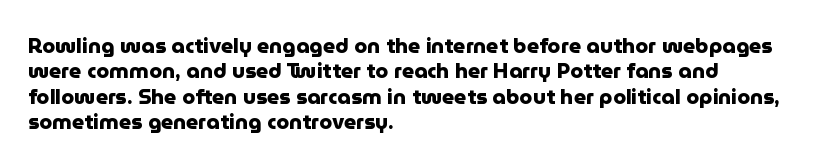
The gaps between neighbouring characters are ordinary and unremarkable. Heavy, bold letterforms. Posture: straight, roman, zero tilt. Caption: multi-line text, flush left, ragged right. Clear beneath every line of the passage.
